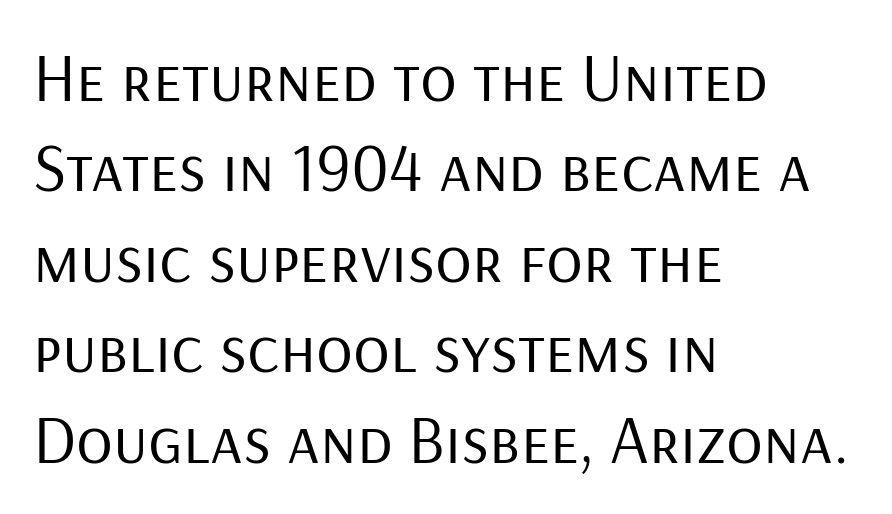
The face used here is proportionally spaced, like ordinary book or web type. Default kerning and tracking; the words read as compact shapes. Where is the straight margin? On the left. Notice how descenders clear the ascenders below comfortably — that's standard leading. The lettering holds an erect, upright posture throughout. Rule under the text: the space is simply empty.
